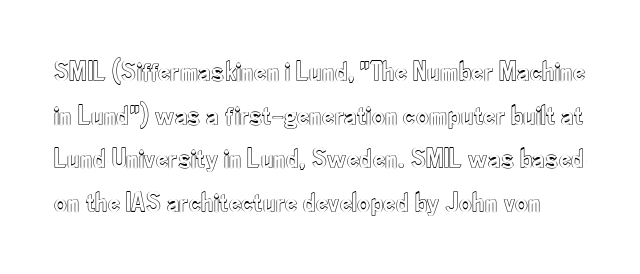
The image shows 28 px condensed type, upright; set normal line spacing (1.56x), normal letter spacing, not underlined; a small x-height.
